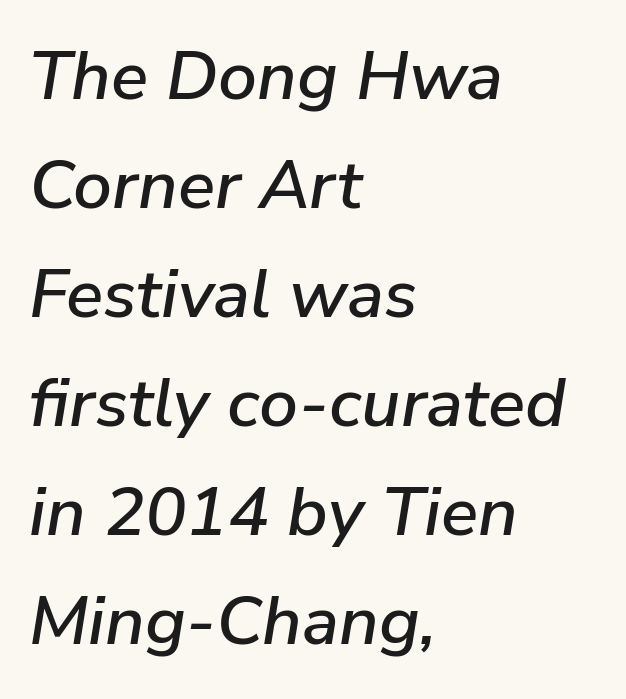
Horizontally, the lines are justified to the leading edge only. Between one letter and the next there's only the usual sliver of space. Do the characters align in a grid? No, the font is proportional. Vertically, the passage feels balanced, rows spaced as you'd expect.
